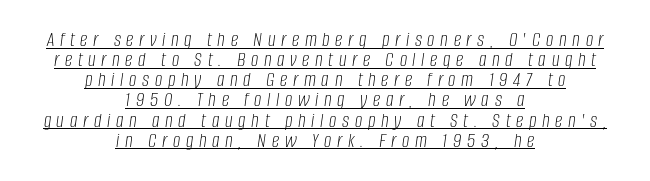
{"italic": "yes", "lean": "right", "slant_degrees": 8, "bold": "no", "underline": "yes", "align": "center", "line_spacing": "tight", "line_spacing_ratio": 0.96, "letter_spacing": "wide", "letter_spacing_em": 0.27, "glyph_px": 21}
